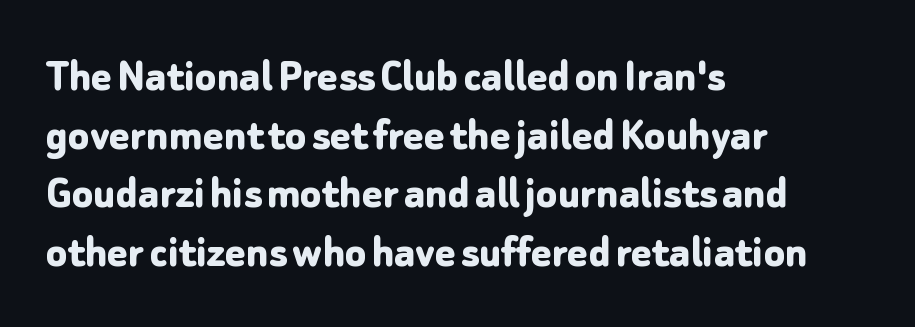
The image shows 48 px bold sans-serif type, upright; set left-aligned, line spacing 1.22x, normal letter spacing, not underlined; low stroke contrast and a medium x-height.
